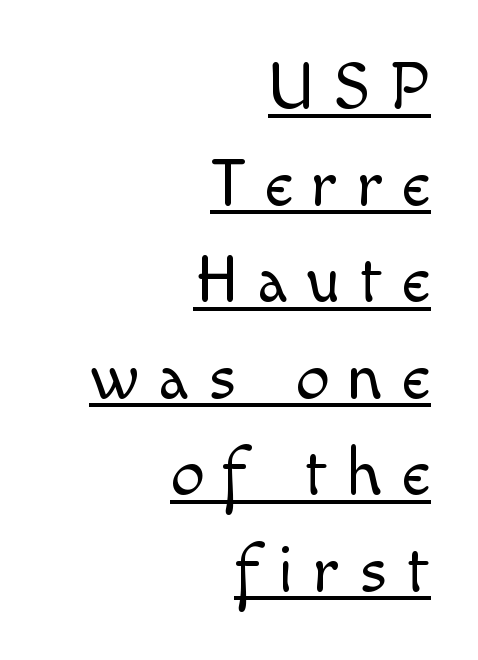
The image shows 68 px light sans-serif type, upright; set right-aligned, normal line spacing (1.42x), unusually wide letter spacing (+0.28 em), underlined; a small x-height.
